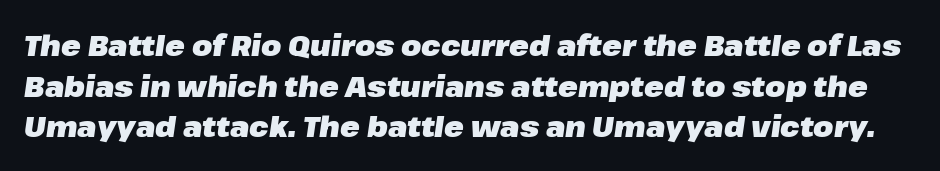
Just letters on the line, the space beneath them empty. Horizontal bands of white between lines are of average thickness. The rendering keeps characters at their native spacing. These lines are rendered in a variable-pitch font. Strong, thick strokes mark this as bold type. Italic: yes, the glyphs are oblique.
